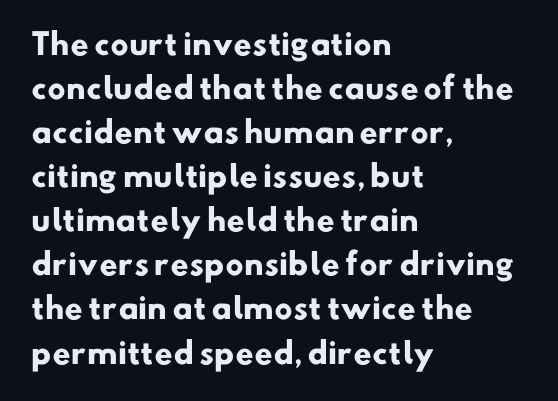
Q: Is the text bold? A: Yes.
Q: Is the typeface a serif or a sans-serif typeface? A: Sans-serif.
Q: Is the text underlined? A: No.
Q: How is the paragraph aligned? A: Left-aligned.
Q: Is the spacing between letters normal or unusually wide? A: Normal.
Q: Is the spacing between lines tight, normal or loose? A: Normal.
Q: Width (condensed, normal, or wide)? A: Normal.
Q: Stroke contrast? A: Low.
Q: x-height? A: Small.
Q: Monospaced? A: No.
